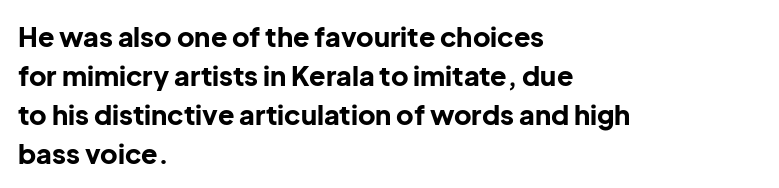
Q: Is the text bold? A: Yes.
Q: Is the text italic (slanted)? A: No, it is upright.
Q: Is the text underlined? A: No.
Q: How is the paragraph aligned? A: Left-aligned.
Q: Is the spacing between letters normal or unusually wide? A: Normal.
Q: Is the spacing between lines tight, normal or loose? A: Normal.
